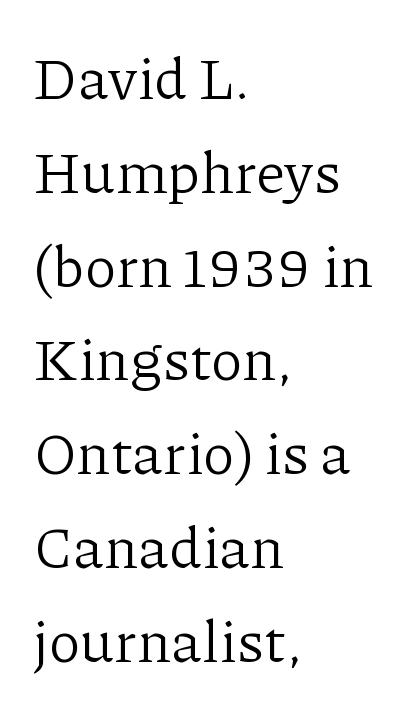
Q: Is the text bold? A: No.
Q: Is the text italic (slanted)? A: No, it is upright.
Q: Is the typeface a serif or a sans-serif typeface? A: Serif.
Q: Is the text underlined? A: No.
Q: How is the paragraph aligned? A: Left-aligned.
Q: Is the spacing between letters normal or unusually wide? A: Normal.
Q: Is the spacing between lines tight, normal or loose? A: Normal.
Q: Width (condensed, normal, or wide)? A: Normal.
Q: Stroke contrast? A: Low.
Q: x-height? A: Medium.
Q: Monospaced? A: No.
